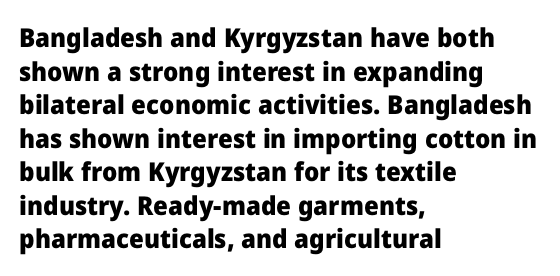
{"italic": "no", "bold": "yes", "underline": "no", "align": "left", "line_spacing": "normal", "line_spacing_ratio": 1.29, "letter_spacing": "normal", "letter_spacing_em": 0.0, "glyph_px": 26}
